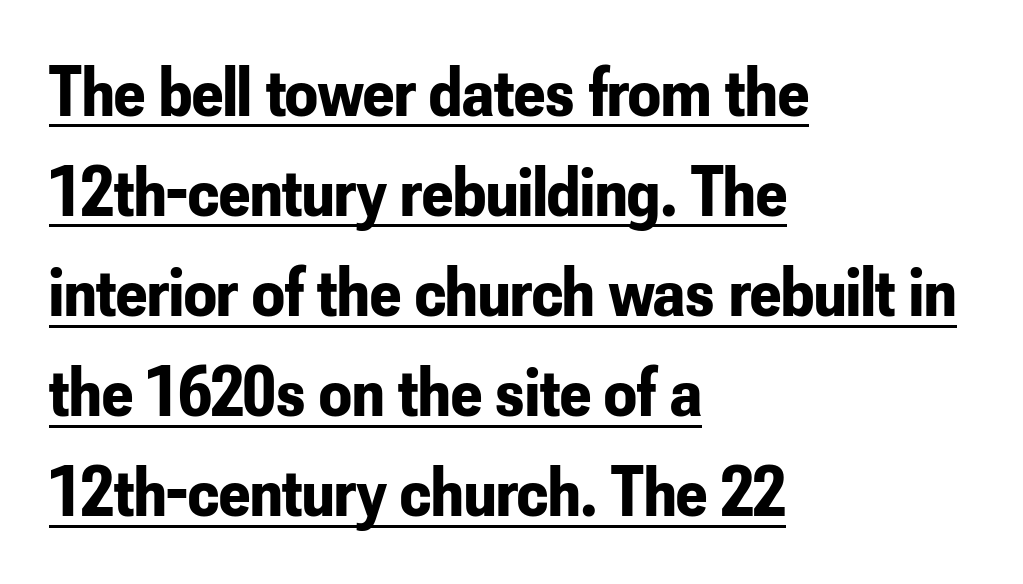
The image shows 72 px bold, condensed sans-serif type, upright; set left-aligned, normal line spacing (1.39x), normal letter spacing, underlined; low stroke contrast and a small x-height.
